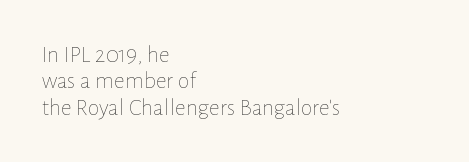
Counters stay open thanks to moderate or lighter strokes. Honestly, there is no underline to notice here at all. Tracking value appears to be zero — textbook default spacing. When letters stand straight like this, we call the style roman or upright.
